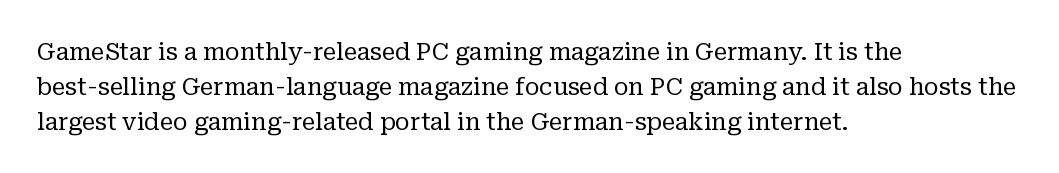
The image shows 24 px text type, upright; set left-aligned, normal line spacing (1.45x), normal letter spacing, not underlined.
